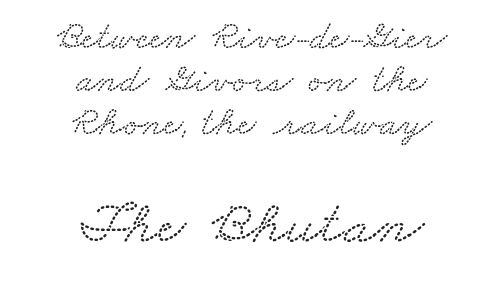
{"serif": "yes", "width": "wide", "stroke_contrast": "medium", "x_height": "small", "monospaced": "no", "underline": "no", "align": "center", "line_spacing": "tight", "line_spacing_ratio": 1.05, "letter_spacing": "normal", "letter_spacing_em": 0.0, "larger_block": "second", "size_ratio": 1.51, "glyph_px": 62}
